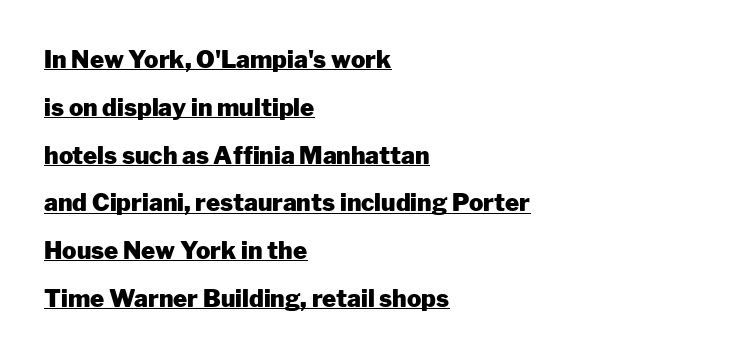
The image shows 24 px bold type, upright; set left-aligned, loose line spacing (1.99x), normal letter spacing, underlined.
